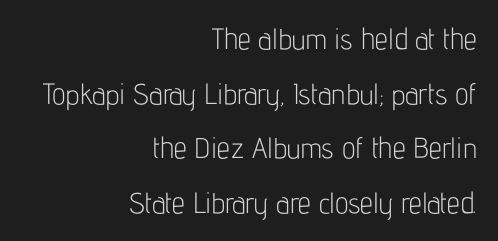
Q: Is the text bold? A: No.
Q: Is the text italic (slanted)? A: No, it is upright.
Q: Is the typeface a serif or a sans-serif typeface? A: Sans-serif.
Q: Is the text underlined? A: No.
Q: How is the paragraph aligned? A: Right-aligned.
Q: Is the spacing between letters normal or unusually wide? A: Normal.
Q: Width (condensed, normal, or wide)? A: Condensed.
Q: Stroke contrast? A: Low.
Q: x-height? A: Medium.
Q: Monospaced? A: No.
